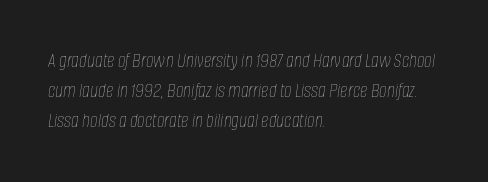
{"italic": "yes", "lean": "right", "slant_degrees": 8, "bold": "no", "underline": "no", "align": "left", "line_spacing": "normal", "line_spacing_ratio": 1.42, "letter_spacing": "normal", "letter_spacing_em": 0.0, "glyph_px": 21}
